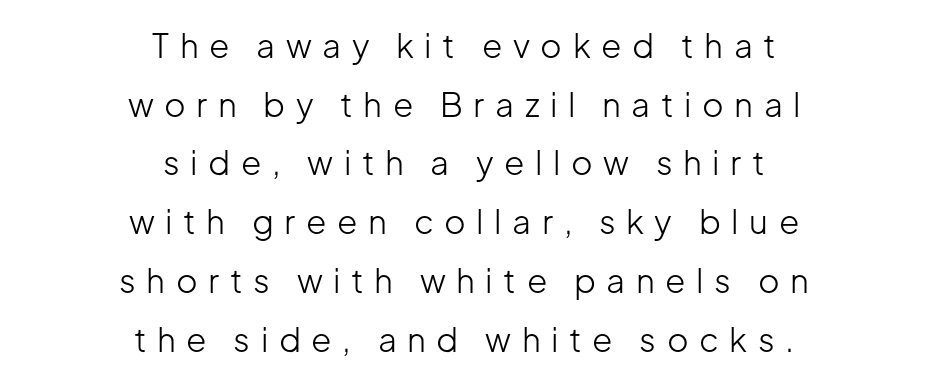
The lettering holds an erect, upright posture throughout. Each stroke keeps to a modest, everyday thickness or less. Notice how the passage keeps no hard edge, just a central spine. This rendering features lettering with no underline.
